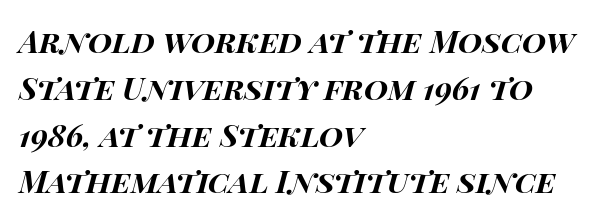
{"italic": "yes", "lean": "right", "slant_degrees": 15, "bold": "yes", "weight": "bold", "width": "wide", "stroke_contrast": "high", "x_height": "large", "monospaced": "no", "underline": "no", "align": "left", "line_spacing": "normal", "line_spacing_ratio": 1.51, "letter_spacing": "normal", "letter_spacing_em": 0.0, "glyph_px": 31}
